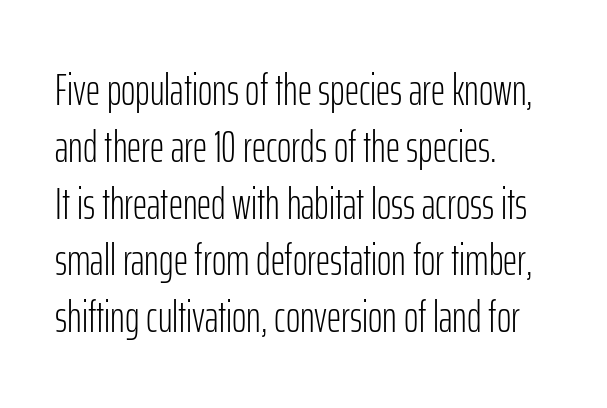
The image shows 44 px light, condensed sans-serif type, upright; set left-aligned, normal line spacing (1.29x), normal letter spacing, not underlined; low stroke contrast and a medium x-height.
